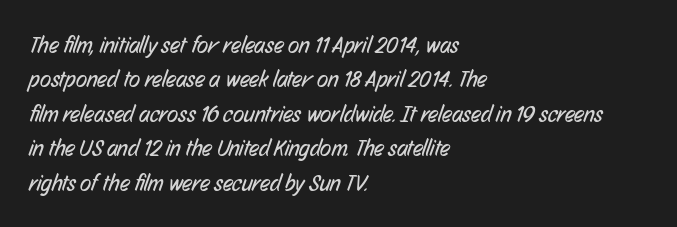
On a weight scale, this lands at 450 or below. Tracking here is standard; glyphs follow each other at the usual distance. Anything drawn beneath the words? Only blank space. Notice how the passage keeps a crisp vertical edge on the left only. The line-height multiplier appears to be the usual default.
